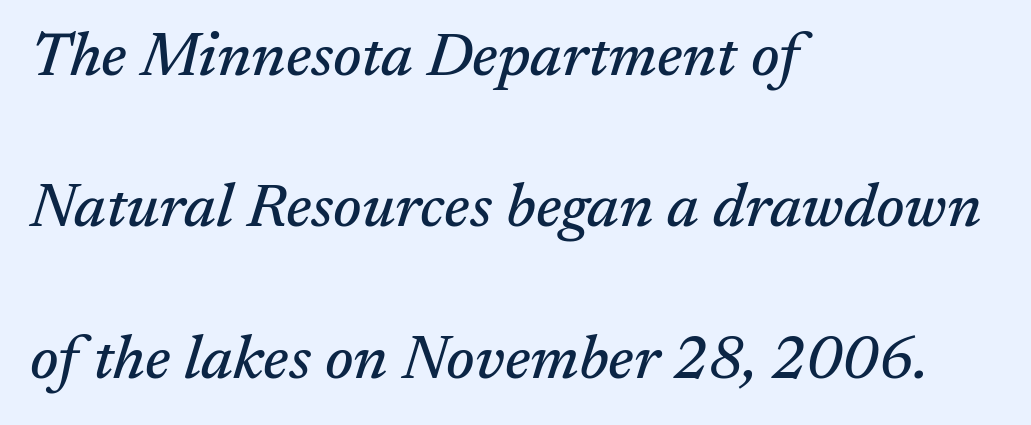
Interline gaps are noticeably wide in this sample. The passage shown is typed in a proportional face where columns would drift. The zone under the glyphs is completely vacant. One-word summary of the alignment: left. The letters sit at their default tracking, neither squeezed nor spread. A serif font was chosen for this passage.
